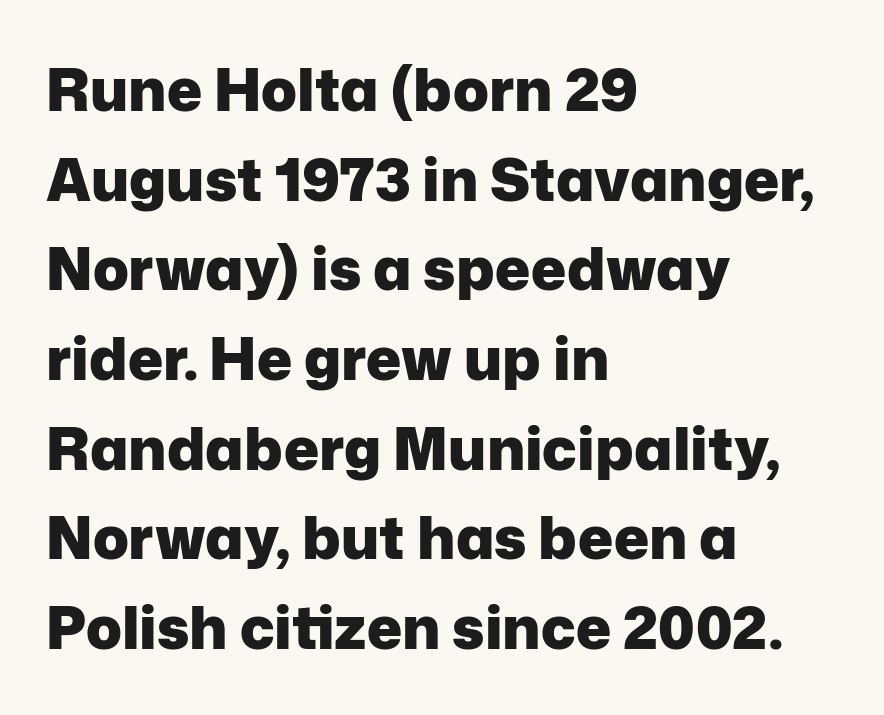
{"serif": "no", "italic": "no", "bold": "yes", "weight": "heavy", "width": "normal", "stroke_contrast": "low", "x_height": "medium", "monospaced": "no", "underline": "no", "align": "left", "line_spacing": "normal", "line_spacing_ratio": 1.52, "letter_spacing": "normal", "letter_spacing_em": 0.0, "glyph_px": 59}
